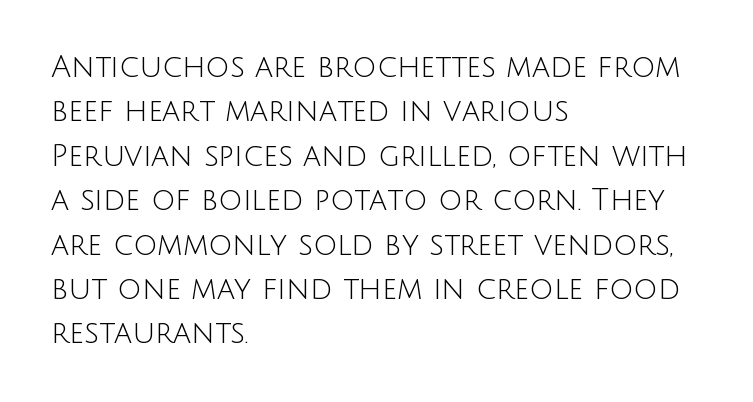
The image shows 30 px light sans-serif type, upright; set left-aligned, normal line spacing (1.48x), normal letter spacing, not underlined; low stroke contrast and a large x-height.
